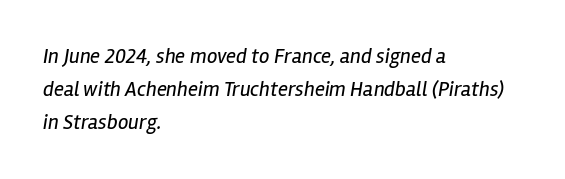
{"italic": "yes", "lean": "right", "slant_degrees": 12, "bold": "no", "underline": "no", "align": "left", "line_spacing": "normal", "line_spacing_ratio": 1.57, "letter_spacing": "normal", "letter_spacing_em": 0.0, "glyph_px": 21}
